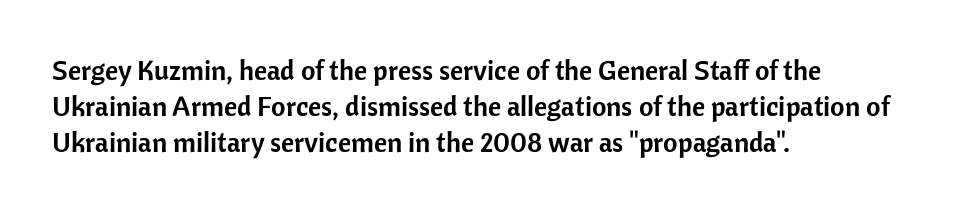
These lines sit exactly where default settings would place them. Plain, unruled lines of type. Compared with typical body copy, the letter spacing here is the same. You can tell from the bare stems that sans-serif type was used. Tall strokes in this sample are plumb rather than angled. If you drew a ruler down the left edge, every line would touch it.
